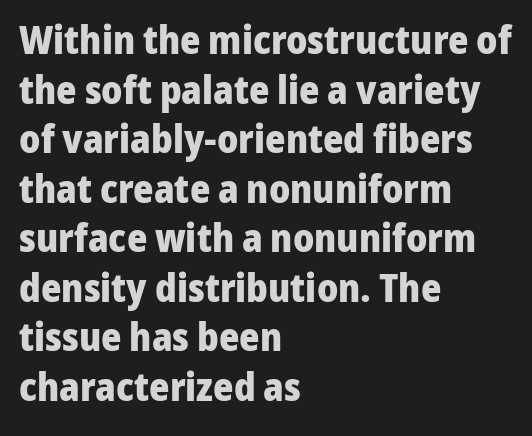
Type style note: lacks serifs. The block of text has a typical density, with ordinary space between rows. The compositor pushed each line to the left boundary. Ordinary non-slanted type is in use. Chunky letters — that's bold for sure. Note the varied advance widths — an 'i' is clearly narrower than an 'm'.
